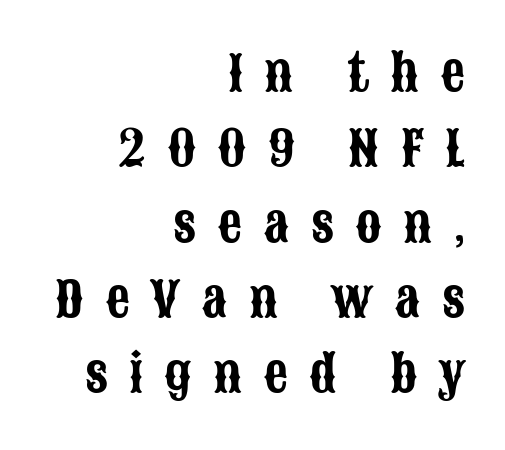
{"serif": "no", "italic": "no", "width": "condensed", "stroke_contrast": "low", "x_height": "large", "monospaced": "no", "underline": "no", "align": "right", "line_spacing": "normal", "line_spacing_ratio": 1.57, "letter_spacing": "wide", "letter_spacing_em": 0.44, "glyph_px": 48}
